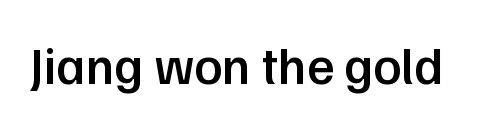
{"serif": "no", "italic": "no", "bold": "semi", "weight": "semibold", "width": "normal", "stroke_contrast": "low", "x_height": "medium", "monospaced": "no", "underline": "no", "letter_spacing": "normal", "letter_spacing_em": 0.0, "glyph_px": 52}
